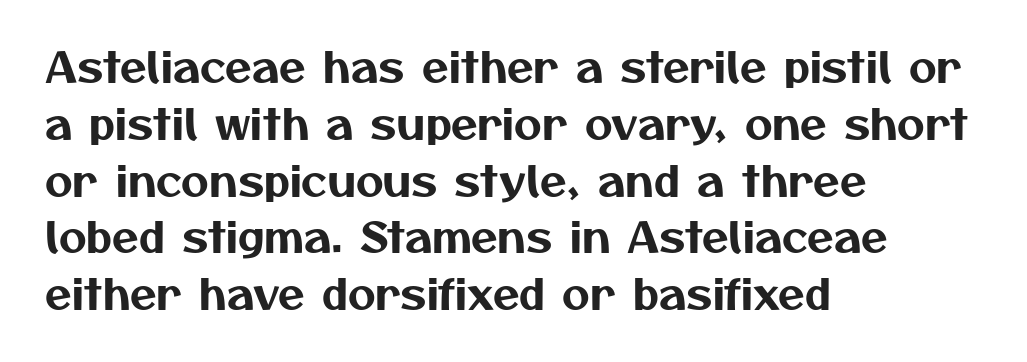
Q: Is the typeface a serif or a sans-serif typeface? A: Sans-serif.
Q: Is the text underlined? A: No.
Q: How is the paragraph aligned? A: Left-aligned.
Q: Is the spacing between letters normal or unusually wide? A: Normal.
Q: Is the spacing between lines tight, normal or loose? A: Normal.
Q: Width (condensed, normal, or wide)? A: Normal.
Q: Stroke contrast? A: Medium.
Q: x-height? A: Medium.
Q: Monospaced? A: No.
